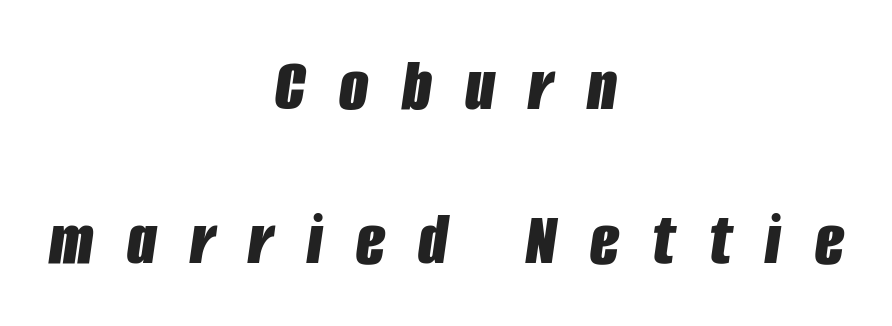
A bare baseline throughout the passage. Widely set lines give the paragraph a tall, airy silhouette. Where is the straight margin? There isn't one; the lines are centered. The passage shown is typed in a proportional face where columns would drift. This is heavy type, rendered in bold. Observe the wide spacing: letters keep a clear distance from each other.
